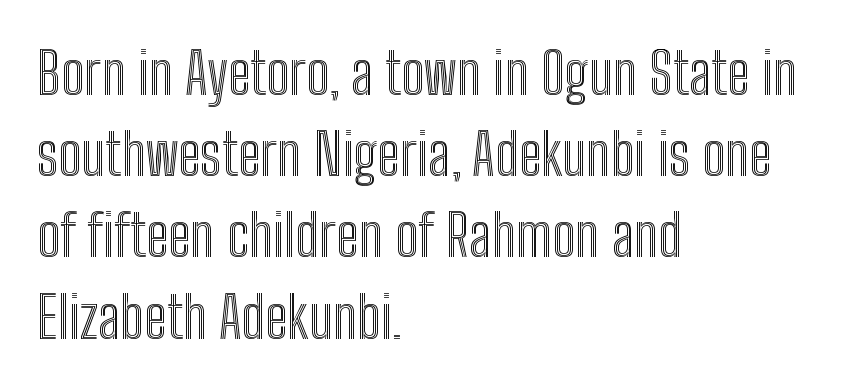
{"italic": "no", "width": "condensed", "x_height": "medium", "monospaced": "no", "underline": "no", "align": "left", "line_spacing": "normal", "line_spacing_ratio": 1.4, "letter_spacing": "normal", "letter_spacing_em": 0.0, "glyph_px": 58}
